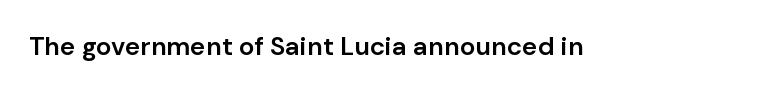
The image shows 26 px text type, upright; set normal letter spacing, not underlined.
